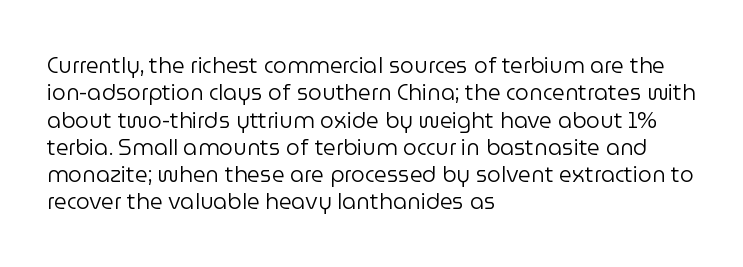
Q: Is the text bold? A: No.
Q: Is the text italic (slanted)? A: No, it is upright.
Q: Is the text underlined? A: No.
Q: How is the paragraph aligned? A: Left-aligned.
Q: Is the spacing between letters normal or unusually wide? A: Normal.
